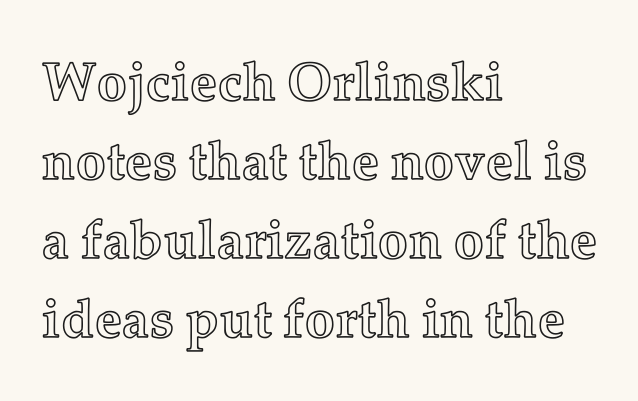
Q: Is the text italic (slanted)? A: No, it is upright.
Q: Is the text underlined? A: No.
Q: How is the paragraph aligned? A: Left-aligned.
Q: Is the spacing between letters normal or unusually wide? A: Normal.
Q: Is the spacing between lines tight, normal or loose? A: Normal.
Q: Width (condensed, normal, or wide)? A: Normal.
Q: x-height? A: Medium.
Q: Monospaced? A: No.
